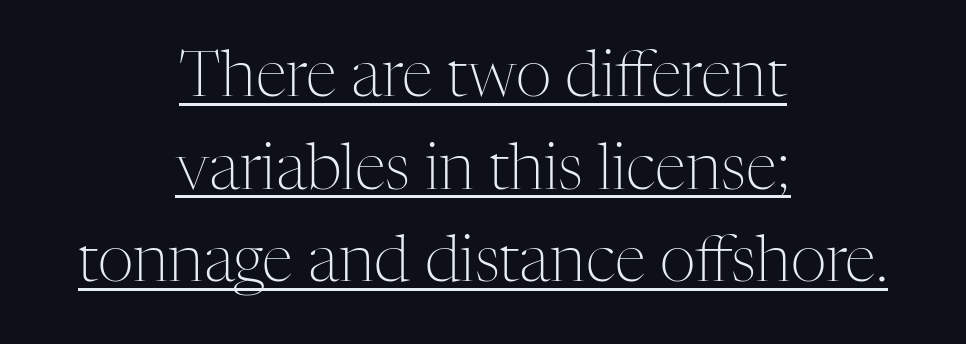
This sample uses plain, unmodified letter spacing. Casual observation: everything's sitting right in the middle. To sum up the face: it has serifs. Regarding leading, the lines here are spaced in the standard way. What decoration does the sample have? An underline.
